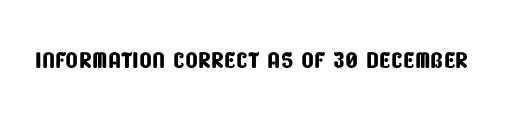
The image shows 33 px condensed sans-serif type; set normal letter spacing, not underlined; low stroke contrast and a large x-height.
